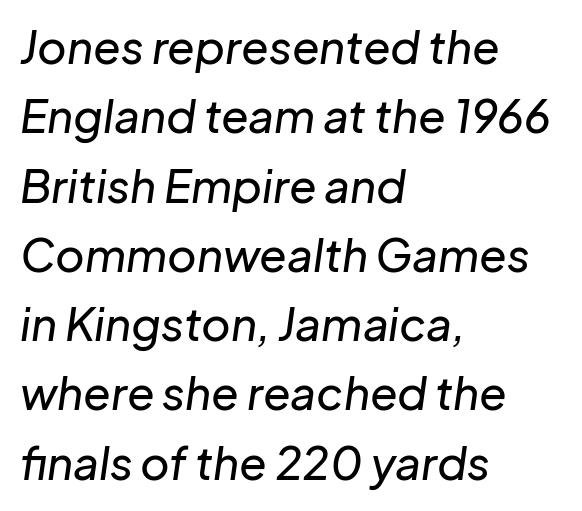
The image shows 45 px text type, italic (leaning right); set left-aligned, normal line spacing (1.54x), normal letter spacing, not underlined; low stroke contrast and a medium x-height.
